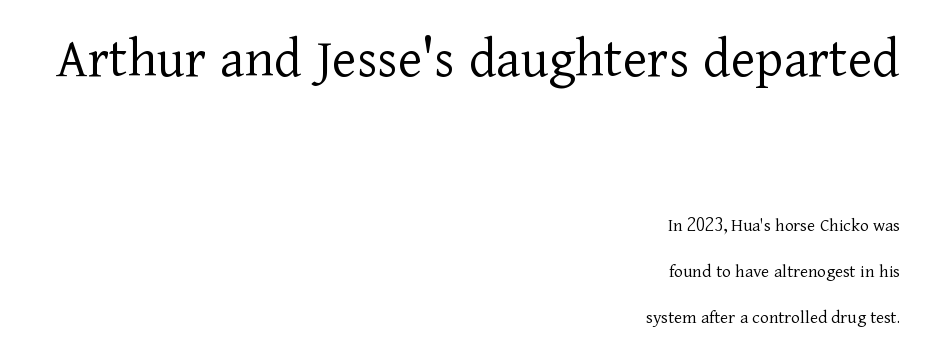
Every character sits straight up, as roman type does. The letters carry serifs — small finishing strokes at the ends of their stems. The vertical gap from one line to the next is large. Nobody touched the tracking dial on this one. Nobody drew a line under any word here. The paragraph has a hard right edge and a soft left edge.
